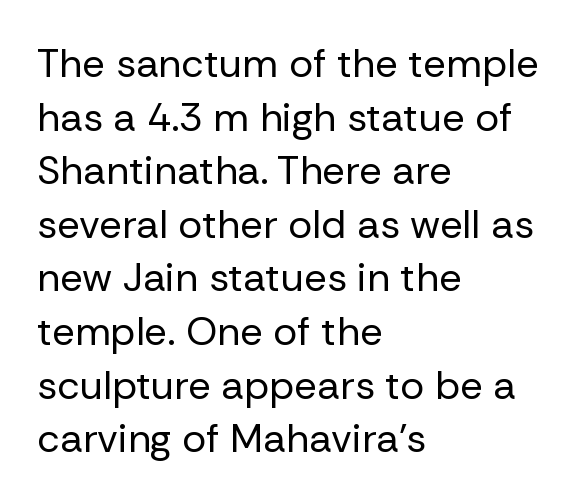
Compared with typical body copy, the letter spacing here is the same. Looks like regular typesetting: each glyph gets only the width it needs. Line starts are locked; line ends wander. The font is comparable to plain body text, perhaps lighter.
